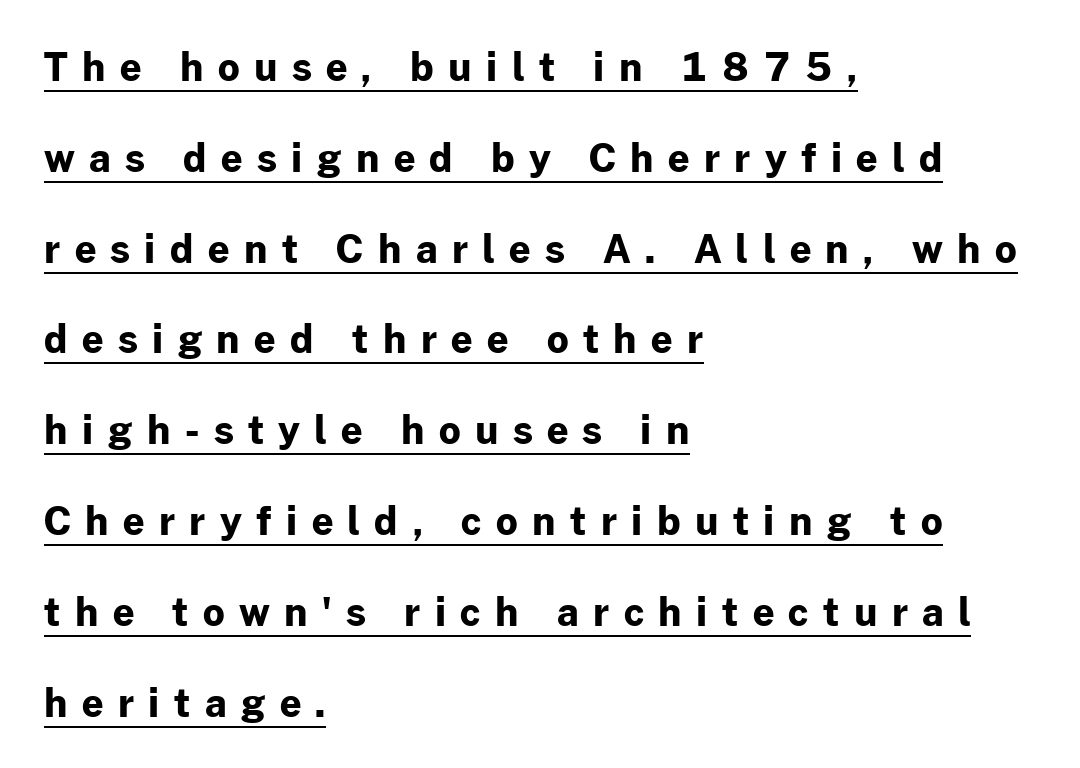
Q: Is the text bold? A: Yes.
Q: Is the text italic (slanted)? A: No, it is upright.
Q: Is the typeface a serif or a sans-serif typeface? A: Sans-serif.
Q: Is the text underlined? A: Yes.
Q: How is the paragraph aligned? A: Left-aligned.
Q: Is the spacing between letters normal or unusually wide? A: Unusually wide.
Q: Is the spacing between lines tight, normal or loose? A: Loose.
Q: Width (condensed, normal, or wide)? A: Normal.
Q: Stroke contrast? A: Low.
Q: x-height? A: Medium.
Q: Monospaced? A: No.
